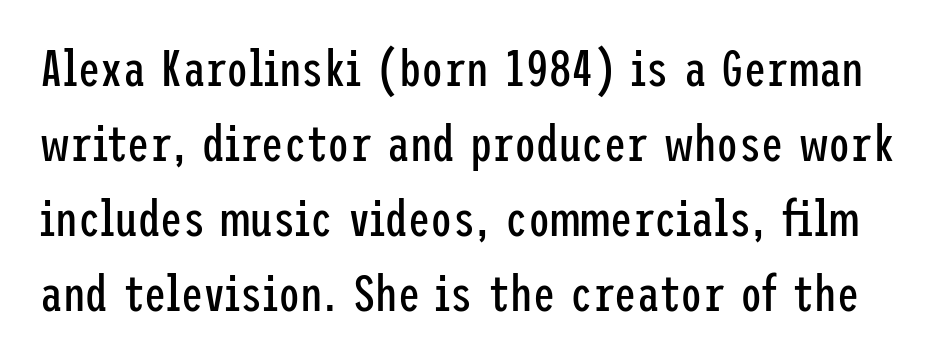
{"serif": "no", "italic": "no", "bold": "no", "weight": "regular", "width": "condensed", "stroke_contrast": "low", "x_height": "medium", "underline": "no", "line_spacing": "normal", "line_spacing_ratio": 1.5, "letter_spacing": "normal", "letter_spacing_em": 0.0, "glyph_px": 50}
